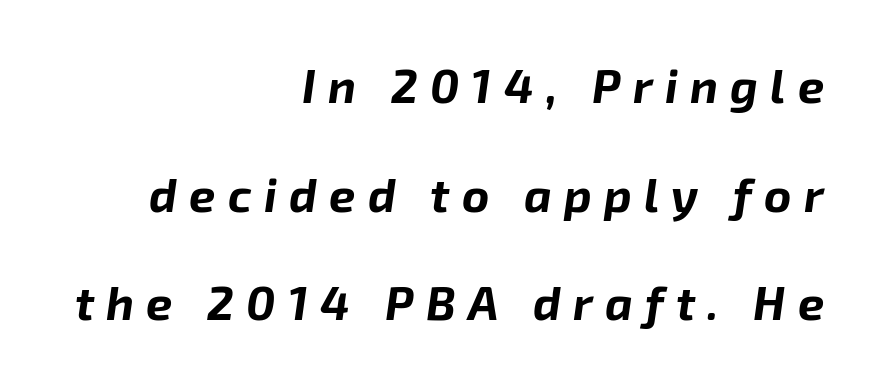
{"italic": "yes", "lean": "right", "slant_degrees": 8, "bold": "yes", "weight": "bold", "width": "normal", "stroke_contrast": "low", "x_height": "medium", "monospaced": "no", "underline": "no", "align": "right", "line_spacing": "loose", "line_spacing_ratio": 2.31, "letter_spacing": "wide", "letter_spacing_em": 0.26, "glyph_px": 47}
